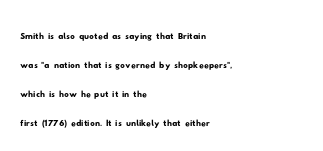
The image shows 23 px text type; set left-aligned, normal line spacing (1.26x), normal letter spacing, not underlined.
